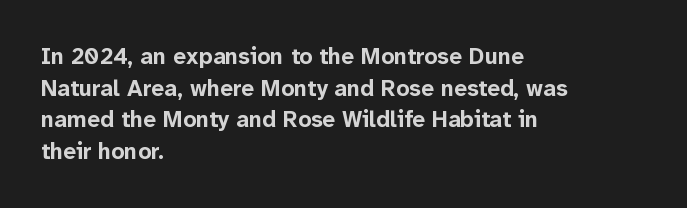
The image shows 23 px bold type, upright; set left-aligned, normal line spacing (1.37x), normal letter spacing, not underlined.
